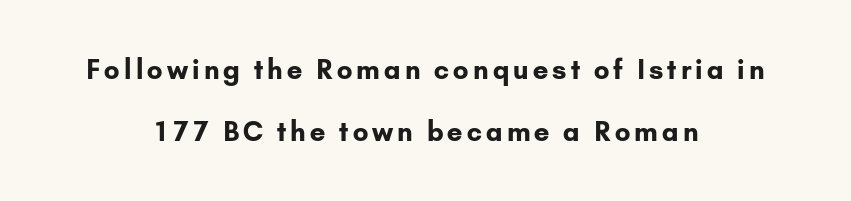
Q: Is the text bold? A: Yes.
Q: Is the text italic (slanted)? A: No, it is upright.
Q: Is the text underlined? A: No.
Q: How is the paragraph aligned? A: Centered.
Q: Is the spacing between lines tight, normal or loose? A: Loose.
